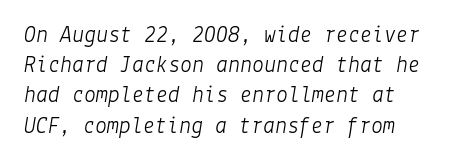
{"italic": "yes", "lean": "right", "slant_degrees": 9, "bold": "no", "underline": "no", "line_spacing": "normal", "line_spacing_ratio": 1.26, "letter_spacing": "normal", "letter_spacing_em": 0.0, "glyph_px": 24}
